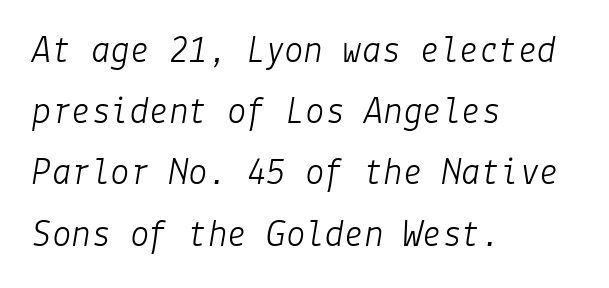
Descenders hang freely into open space. Leading: standard. Slant detected: the letters are inclined. Compared with a centered layout, this one pins lines to the left instead. Weight: not bold — regular or lighter. How are the letters spaced? Ordinarily, with no added tracking.
